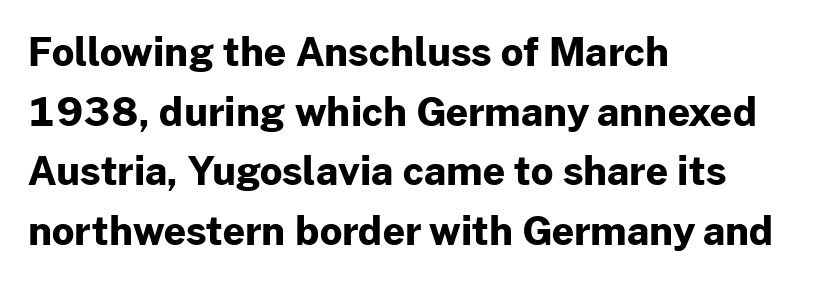
{"serif": "no", "italic": "no", "bold": "yes", "weight": "bold", "width": "normal", "stroke_contrast": "low", "x_height": "medium", "monospaced": "no", "underline": "no", "align": "left", "line_spacing": "normal", "line_spacing_ratio": 1.53, "letter_spacing": "normal", "letter_spacing_em": 0.0, "glyph_px": 39}
